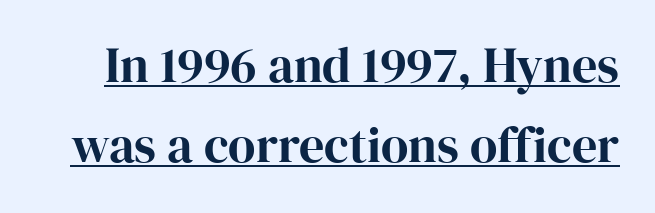
You could not count columns in this text — the font is proportionally spaced. Does extra space separate the letters? No, they use regular spacing. Honestly, the underline is the first thing you notice here. Italic? Not at all — the glyphs are vertical. Observe the serifs anchoring each vertical stroke in this sample. The designer left line spacing at the default.
